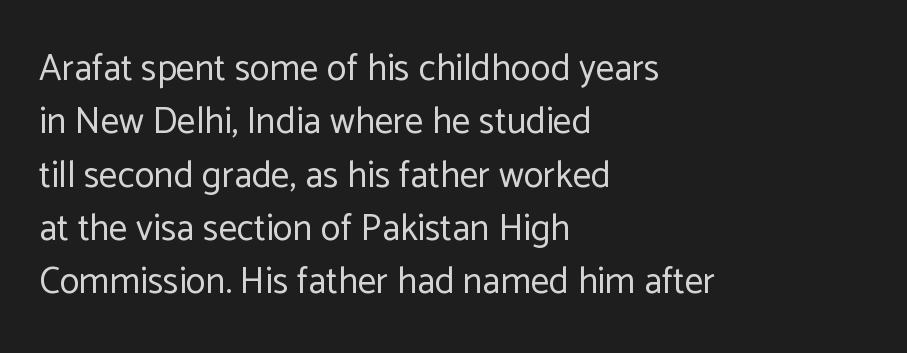
The string is rendered with underlining switched off. The typesetting does not lean heavy: it is not bold. A typesetter would label this face a sans. These lines stack with their left ends in a neat column. Reading down the column, the eye jumps a familiar distance to each next line.
